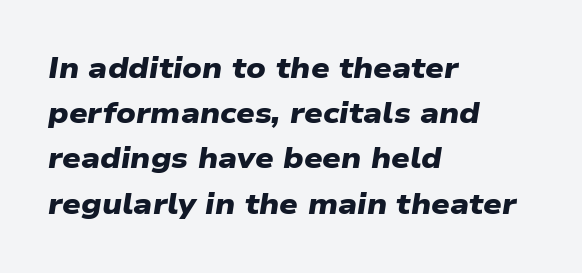
Q: Is the text bold? A: Yes.
Q: Is the typeface a serif or a sans-serif typeface? A: Sans-serif.
Q: Is the text underlined? A: No.
Q: How is the paragraph aligned? A: Left-aligned.
Q: Is the spacing between letters normal or unusually wide? A: Normal.
Q: Is the spacing between lines tight, normal or loose? A: Normal.
Q: Width (condensed, normal, or wide)? A: Wide.
Q: Stroke contrast? A: Low.
Q: x-height? A: Medium.
Q: Monospaced? A: No.
